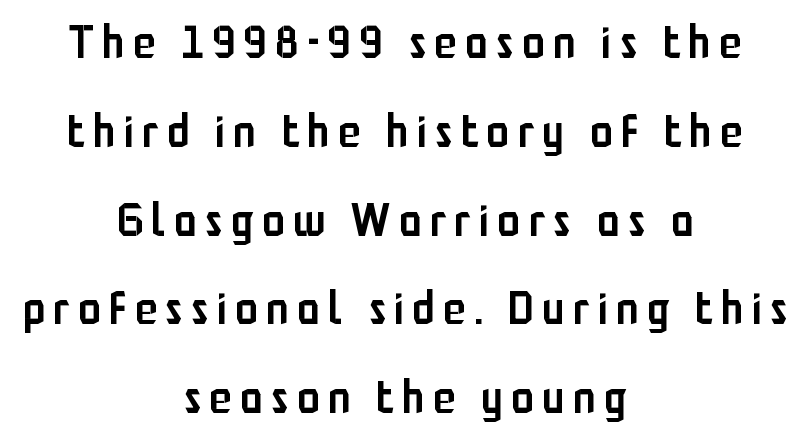
The image shows 46 px semibold, condensed sans-serif type, upright; set centered, loose line spacing (1.93x), not underlined; low stroke contrast and a medium x-height.
